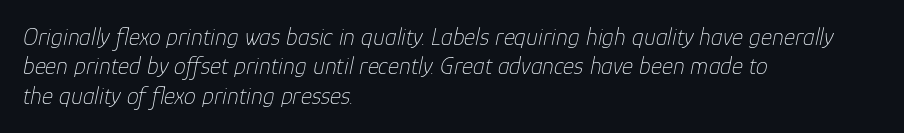
{"italic": "yes", "lean": "right", "slant_degrees": 12, "bold": "no", "underline": "no", "align": "left", "line_spacing_ratio": 1.22, "letter_spacing": "normal", "letter_spacing_em": 0.0, "glyph_px": 24}
